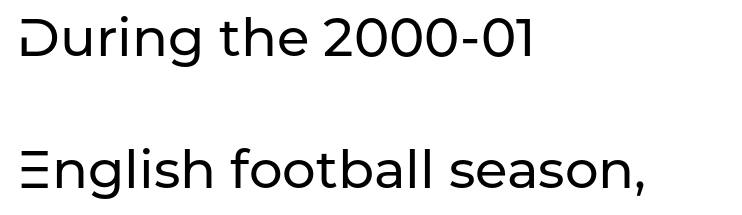
Check where the strokes stop: nothing finishes them off — pure sans. The passage shown is typed in a proportional face where columns would drift. The lines in this sample share a left origin and differ only in where they stop. The space directly below the letters is spotless. These lines were composed using upright roman letters. Tracking value appears to be zero — textbook default spacing.
